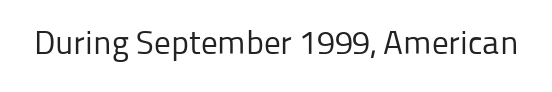
Q: Is the text bold? A: No.
Q: Is the text italic (slanted)? A: No, it is upright.
Q: Is the typeface a serif or a sans-serif typeface? A: Sans-serif.
Q: Is the text underlined? A: No.
Q: Is the spacing between letters normal or unusually wide? A: Normal.
Q: Width (condensed, normal, or wide)? A: Normal.
Q: Stroke contrast? A: Low.
Q: x-height? A: Medium.
Q: Monospaced? A: No.
